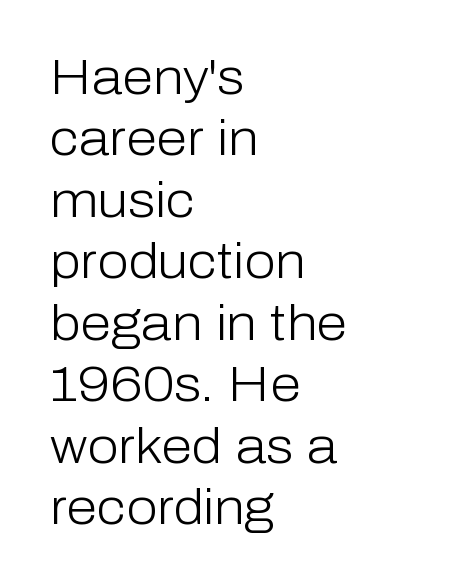
The image shows 50 px light sans-serif type, upright; set left-aligned, line spacing 1.23x, normal letter spacing, not underlined; low stroke contrast and a medium x-height.
